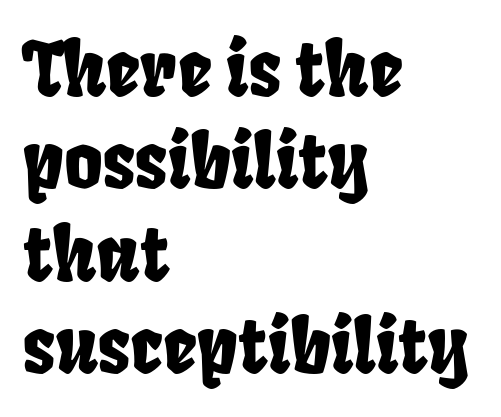
Q: Is the typeface a serif or a sans-serif typeface? A: Sans-serif.
Q: Is the text underlined? A: No.
Q: How is the paragraph aligned? A: Left-aligned.
Q: Is the spacing between letters normal or unusually wide? A: Normal.
Q: Is the spacing between lines tight, normal or loose? A: Normal.
Q: Width (condensed, normal, or wide)? A: Condensed.
Q: Stroke contrast? A: Low.
Q: x-height? A: Large.
Q: Monospaced? A: No.
